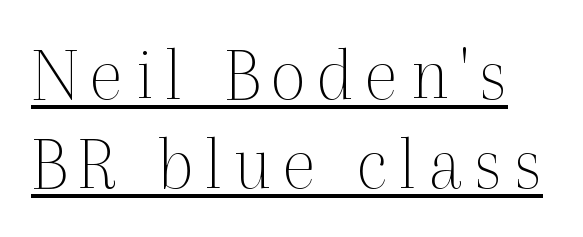
{"serif": "yes", "italic": "no", "bold": "no", "weight": "thin", "width": "normal", "x_height": "medium", "monospaced": "no", "underline": "yes", "line_spacing": "tight", "line_spacing_ratio": 1.14, "glyph_px": 78}
